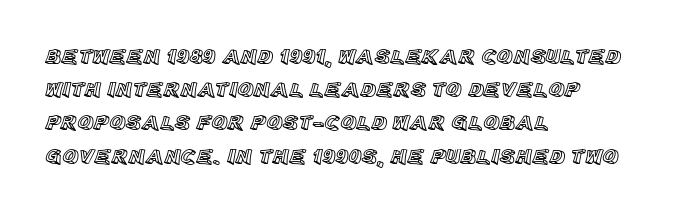
{"underline": "no", "align": "left", "line_spacing": "normal", "line_spacing_ratio": 1.51, "letter_spacing": "normal", "letter_spacing_em": 0.0, "glyph_px": 22}
